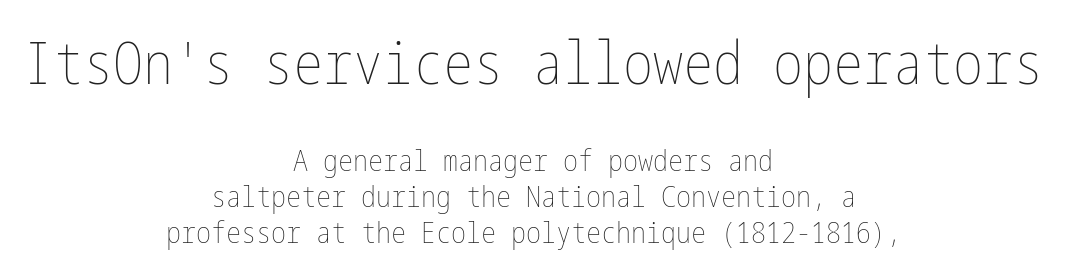
Q: Is the text bold? A: No.
Q: Is the text italic (slanted)? A: No, it is upright.
Q: Is the text underlined? A: No.
Q: How is the paragraph aligned? A: Centered.
Q: Is the spacing between letters normal or unusually wide? A: Normal.
Q: Which block of text is set in a larger size, the first (top) or the second (bottom)? A: The first (top) one.
Q: Width (condensed, normal, or wide)? A: Condensed.
Q: Stroke contrast? A: Low.
Q: x-height? A: Medium.
